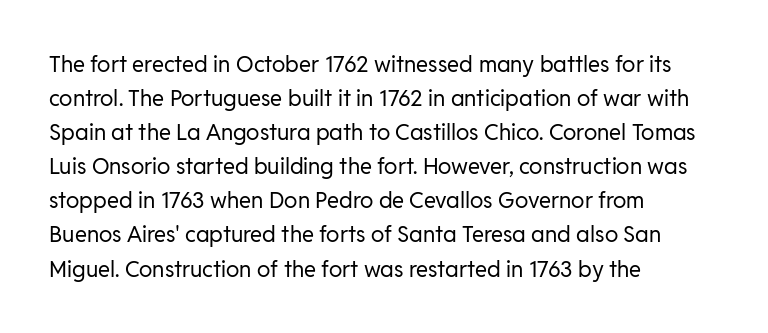
The image shows 22 px text type, upright; set left-aligned, normal line spacing (1.55x), normal letter spacing, not underlined.
